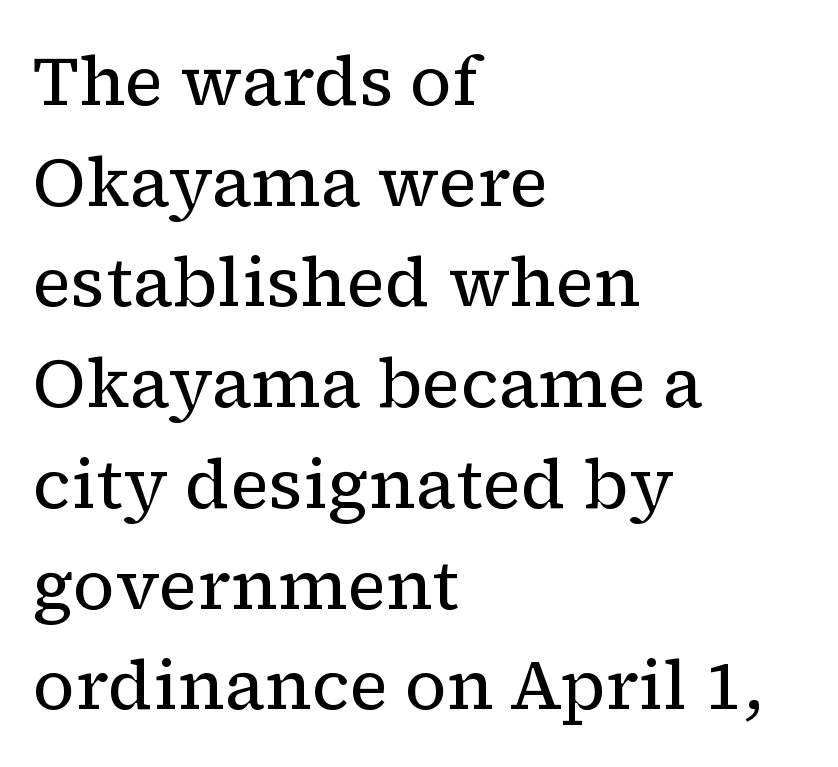
Q: Is the text bold? A: No.
Q: Is the text italic (slanted)? A: No, it is upright.
Q: Is the typeface a serif or a sans-serif typeface? A: Serif.
Q: Is the text underlined? A: No.
Q: How is the paragraph aligned? A: Left-aligned.
Q: Is the spacing between letters normal or unusually wide? A: Normal.
Q: Is the spacing between lines tight, normal or loose? A: Normal.
Q: Width (condensed, normal, or wide)? A: Normal.
Q: Stroke contrast? A: Low.
Q: x-height? A: Medium.
Q: Monospaced? A: No.
